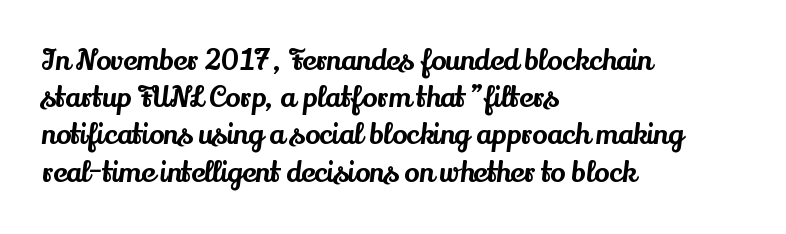
{"serif": "yes", "width": "normal", "stroke_contrast": "medium", "x_height": "small", "monospaced": "no", "underline": "no", "align": "left", "line_spacing": "normal", "line_spacing_ratio": 1.33, "letter_spacing": "normal", "letter_spacing_em": 0.0, "glyph_px": 28}
